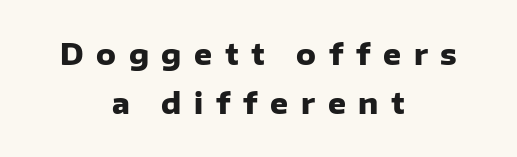
{"serif": "no", "italic": "no", "bold": "yes", "weight": "heavy", "width": "normal", "stroke_contrast": "low", "x_height": "medium", "monospaced": "no", "underline": "no", "align": "center", "line_spacing_ratio": 1.74, "letter_spacing": "wide", "letter_spacing_em": 0.45, "glyph_px": 28}
